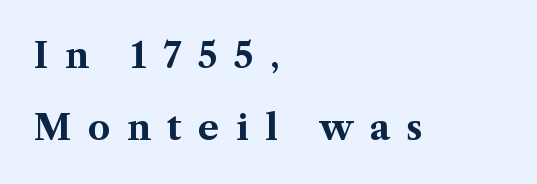
Q: Is the text bold? A: Yes.
Q: Is the text italic (slanted)? A: No, it is upright.
Q: Is the typeface a serif or a sans-serif typeface? A: Serif.
Q: Is the text underlined? A: No.
Q: How is the paragraph aligned? A: Left-aligned.
Q: Is the spacing between letters normal or unusually wide? A: Unusually wide.
Q: Is the spacing between lines tight, normal or loose? A: Loose.
Q: Width (condensed, normal, or wide)? A: Normal.
Q: Stroke contrast? A: Medium.
Q: x-height? A: Medium.
Q: Monospaced? A: No.
